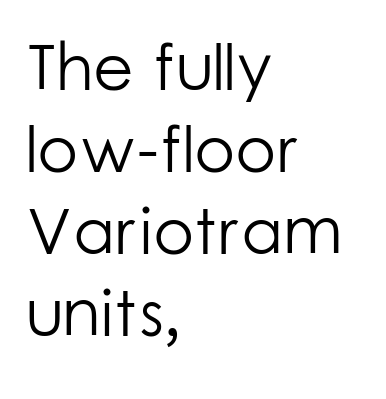
Designer's note — italics off, roman on. The typeface has the unassuming heft of standard copy or less. The paragraph has a hard left edge and a soft right edge. The rendering shows plain stroke endings on the letterforms — a sans-serif design.
